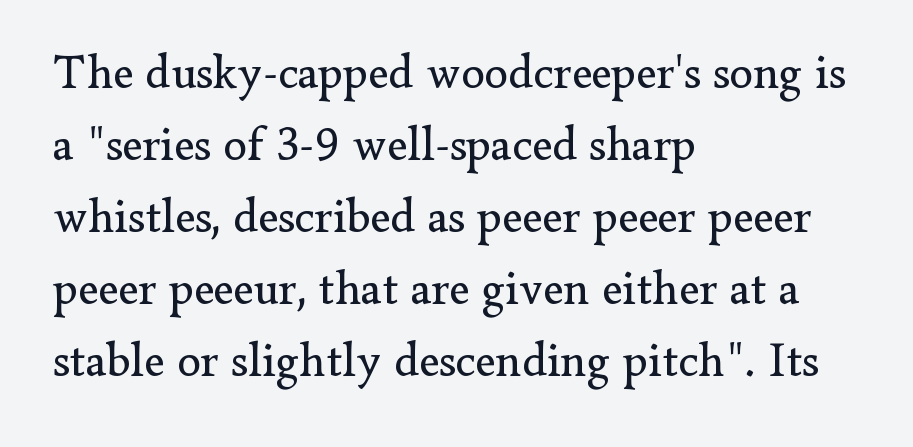
The image shows 48 px regular-weight serif type, upright; set left-aligned, normal line spacing (1.5x), normal letter spacing, not underlined; low stroke contrast and a small x-height.
